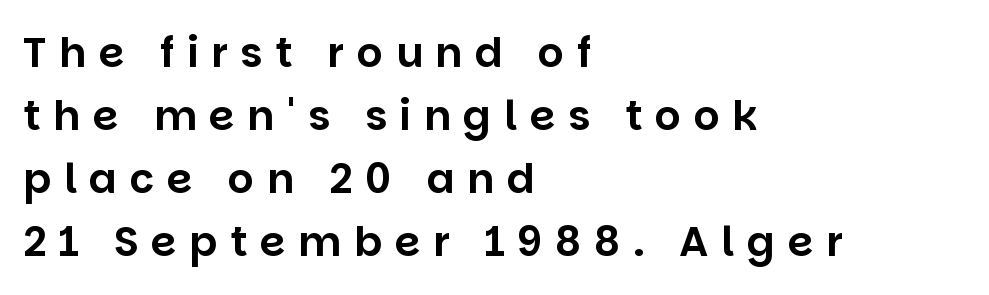
Q: Is the text italic (slanted)? A: No, it is upright.
Q: Is the typeface a serif or a sans-serif typeface? A: Sans-serif.
Q: Is the text underlined? A: No.
Q: How is the paragraph aligned? A: Left-aligned.
Q: Is the spacing between letters normal or unusually wide? A: Unusually wide.
Q: Is the spacing between lines tight, normal or loose? A: Normal.
Q: Width (condensed, normal, or wide)? A: Normal.
Q: Stroke contrast? A: Low.
Q: x-height? A: Large.
Q: Monospaced? A: No.
